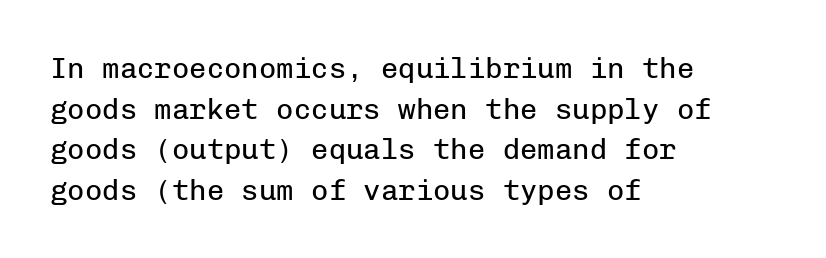
{"serif": "no", "italic": "no", "bold": "no", "weight": "regular", "width": "normal", "stroke_contrast": "low", "x_height": "medium", "monospaced": "yes", "underline": "no", "align": "left", "line_spacing": "normal", "line_spacing_ratio": 1.4, "letter_spacing": "normal", "letter_spacing_em": 0.0, "glyph_px": 29}
